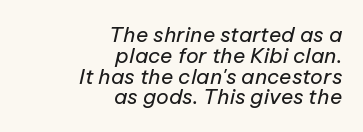
{"italic": "yes", "lean": "right", "slant_degrees": 12, "bold": "no", "underline": "no", "align": "right", "line_spacing": "tight", "line_spacing_ratio": 0.99, "letter_spacing": "normal", "letter_spacing_em": 0.0, "glyph_px": 21}
